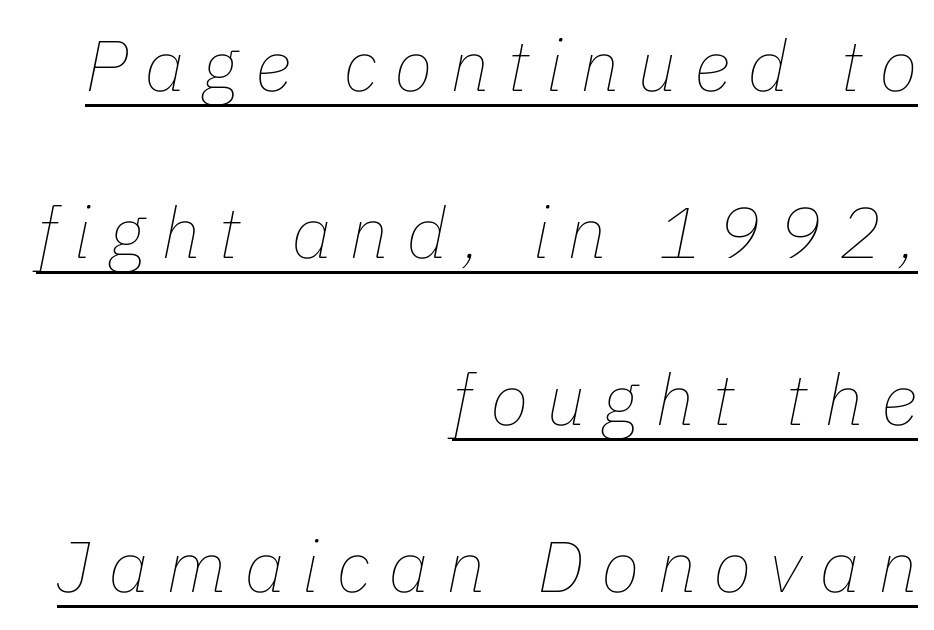
Q: Is the text bold? A: No.
Q: Is the text italic (slanted)? A: Yes, it leans right by about 11 degrees.
Q: Is the text underlined? A: Yes.
Q: How is the paragraph aligned? A: Right-aligned.
Q: Is the spacing between letters normal or unusually wide? A: Unusually wide.
Q: Is the spacing between lines tight, normal or loose? A: Loose.
Q: Width (condensed, normal, or wide)? A: Normal.
Q: Stroke contrast? A: Low.
Q: x-height? A: Medium.
Q: Monospaced? A: No.
